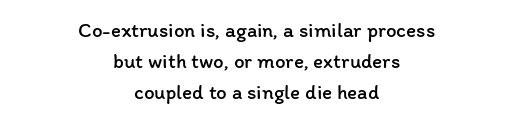
Q: Is the text bold? A: No.
Q: Is the text italic (slanted)? A: No, it is upright.
Q: Is the text underlined? A: No.
Q: How is the paragraph aligned? A: Centered.
Q: Is the spacing between letters normal or unusually wide? A: Normal.
Q: Is the spacing between lines tight, normal or loose? A: Normal.
